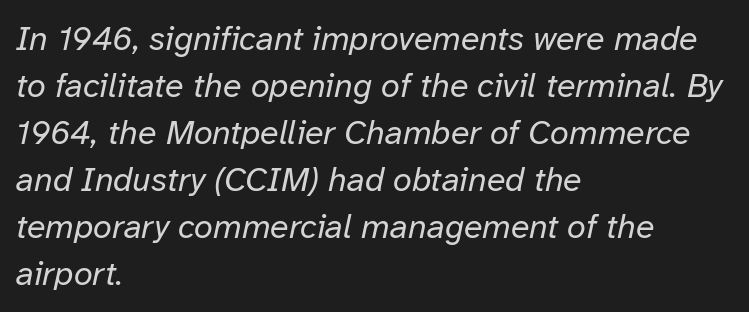
Q: Is the text bold? A: No.
Q: Is the text italic (slanted)? A: Yes, it leans right by about 12 degrees.
Q: Is the text underlined? A: No.
Q: How is the paragraph aligned? A: Left-aligned.
Q: Is the spacing between letters normal or unusually wide? A: Normal.
Q: Is the spacing between lines tight, normal or loose? A: Normal.
Q: Width (condensed, normal, or wide)? A: Normal.
Q: Stroke contrast? A: Low.
Q: x-height? A: Medium.
Q: Monospaced? A: No.
